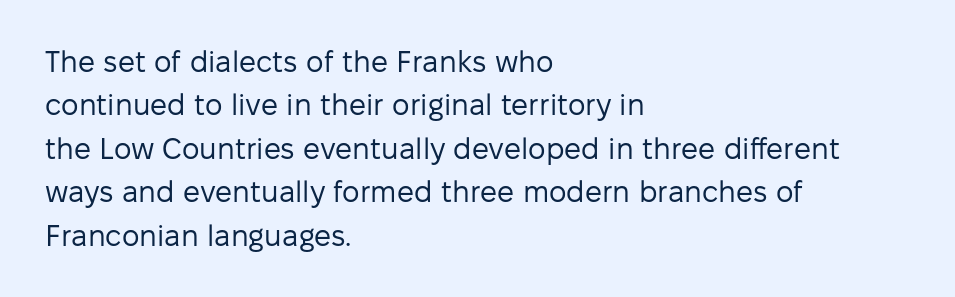
The image shows 30 px regular-weight sans-serif type, upright; set left-aligned, normal line spacing (1.45x), normal letter spacing, not underlined; low stroke contrast and a medium x-height.
